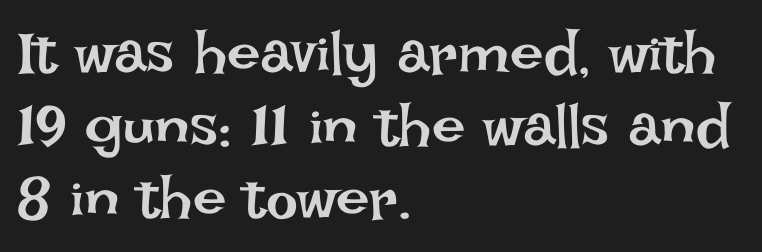
Q: Is the text bold? A: No.
Q: Is the text italic (slanted)? A: No, it is upright.
Q: Is the text underlined? A: No.
Q: How is the paragraph aligned? A: Left-aligned.
Q: Is the spacing between letters normal or unusually wide? A: Normal.
Q: Width (condensed, normal, or wide)? A: Normal.
Q: Stroke contrast? A: Low.
Q: x-height? A: Large.
Q: Monospaced? A: No.
